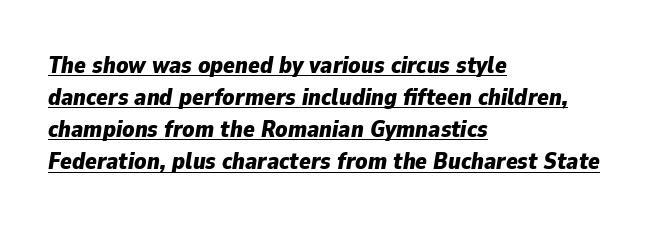
Q: Is the text bold? A: Yes.
Q: Is the text italic (slanted)? A: Yes, it leans right by about 9 degrees.
Q: Is the text underlined? A: Yes.
Q: How is the paragraph aligned? A: Left-aligned.
Q: Is the spacing between letters normal or unusually wide? A: Normal.
Q: Is the spacing between lines tight, normal or loose? A: Normal.
